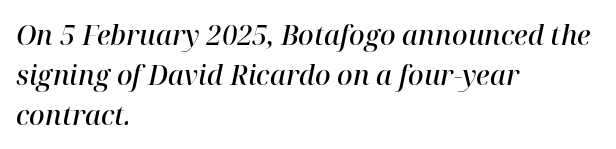
{"italic": "yes", "lean": "right", "slant_degrees": 12, "bold": "semi", "underline": "no", "align": "left", "line_spacing": "normal", "line_spacing_ratio": 1.48, "letter_spacing": "normal", "letter_spacing_em": 0.0, "glyph_px": 27}
